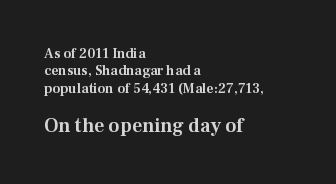
The lines sit at an ordinary, default distance from one another. The specimen omits any rule beneath the text block's lines. The setting favours the left margin, as ordinary paragraphs usually do. Nobody touched the tracking dial on this one. Look at the glyph heights: the lower group is clearly the bigger setting. Do the letters lean? They stand straight.
